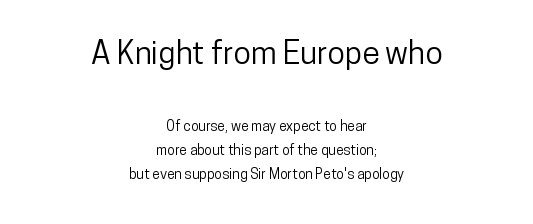
This sample uses plain, unmodified letter spacing. Spacing verdict: proportional, widths tailored to each character. You get the large type first, then a drop to smaller type. Every stem runs plumb, perpendicular to the baseline. Glance below the letters and you will spot only blank space. Visually the block forms a symmetrical silhouette, jagged on both flanks.
